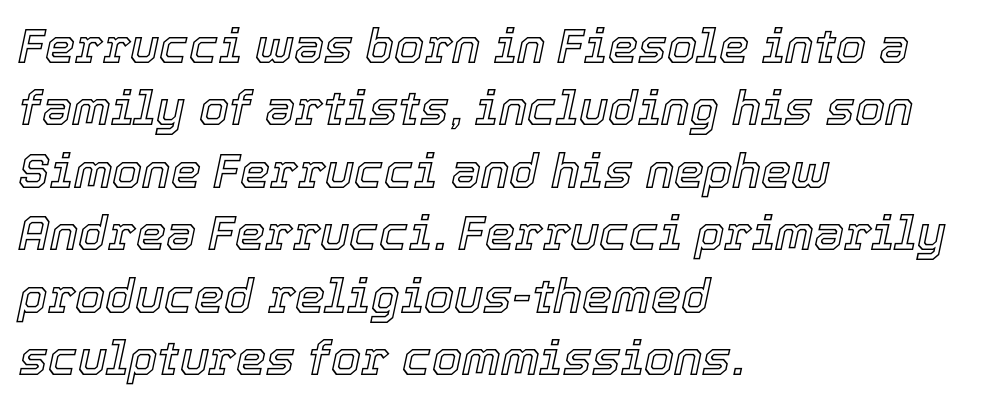
Q: Is the text italic (slanted)? A: Yes, it leans right by about 12 degrees.
Q: Is the text underlined? A: No.
Q: How is the paragraph aligned? A: Left-aligned.
Q: Is the spacing between letters normal or unusually wide? A: Normal.
Q: Is the spacing between lines tight, normal or loose? A: Normal.
Q: Width (condensed, normal, or wide)? A: Normal.
Q: x-height? A: Medium.
Q: Monospaced? A: No.
